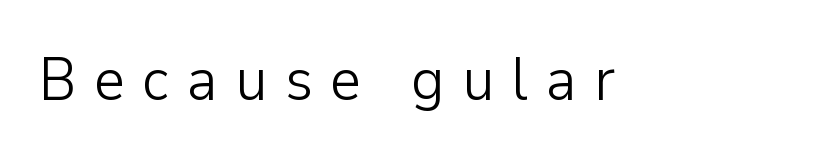
Glance below the letters and you will spot only blank space. Think of a printed novel: that variable character pitch is what you see here. The glyphs in this specimen are sans serif. Substantial extra tracking has been applied to these lines. Is there any slant? The stems are plumb.
